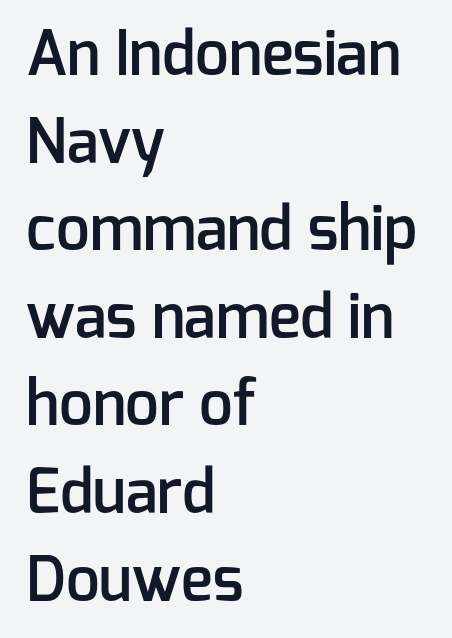
{"serif": "no", "italic": "no", "bold": "semi", "weight": "semibold", "width": "normal", "stroke_contrast": "low", "x_height": "medium", "monospaced": "no", "underline": "no", "align": "left", "line_spacing": "normal", "line_spacing_ratio": 1.46, "letter_spacing": "normal", "letter_spacing_em": 0.0, "glyph_px": 60}
